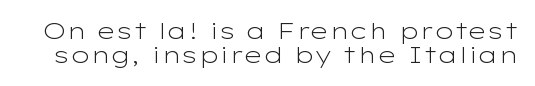
Q: Is the text bold? A: No.
Q: Is the text italic (slanted)? A: No, it is upright.
Q: Is the text underlined? A: No.
Q: Is the spacing between letters normal or unusually wide? A: Normal.
Q: Is the spacing between lines tight, normal or loose? A: Tight.
